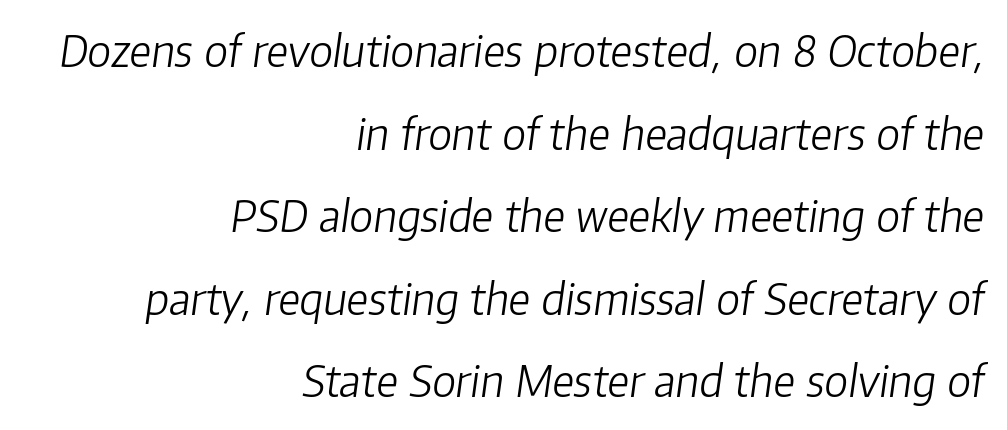
{"italic": "yes", "lean": "right", "slant_degrees": 8, "bold": "no", "weight": "light", "width": "normal", "stroke_contrast": "low", "x_height": "medium", "monospaced": "no", "underline": "no", "align": "right", "line_spacing": "loose", "line_spacing_ratio": 1.92, "letter_spacing": "normal", "letter_spacing_em": 0.0, "glyph_px": 43}
